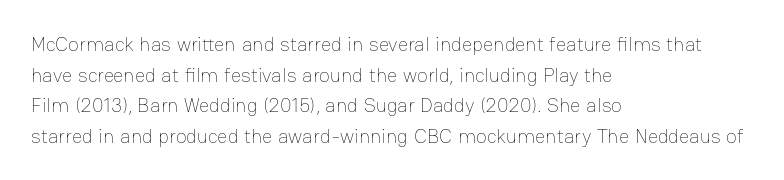
If you drew a line through each stem, it would be perfectly vertical. Students, observe: this is what conventionally led text looks like. Alignment: flush left. Decoration check: the copy has no underline.
